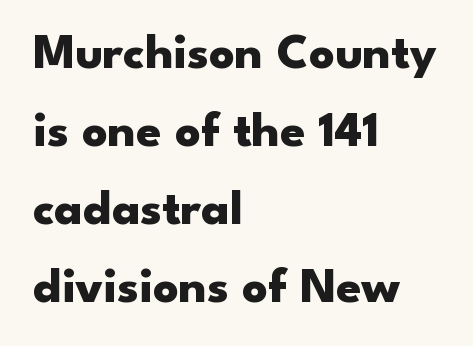
Q: Is the text bold? A: Yes.
Q: Is the text italic (slanted)? A: No, it is upright.
Q: Is the typeface a serif or a sans-serif typeface? A: Sans-serif.
Q: Is the text underlined? A: No.
Q: How is the paragraph aligned? A: Left-aligned.
Q: Is the spacing between letters normal or unusually wide? A: Normal.
Q: Is the spacing between lines tight, normal or loose? A: Normal.
Q: Width (condensed, normal, or wide)? A: Wide.
Q: Stroke contrast? A: Low.
Q: x-height? A: Small.
Q: Monospaced? A: No.
